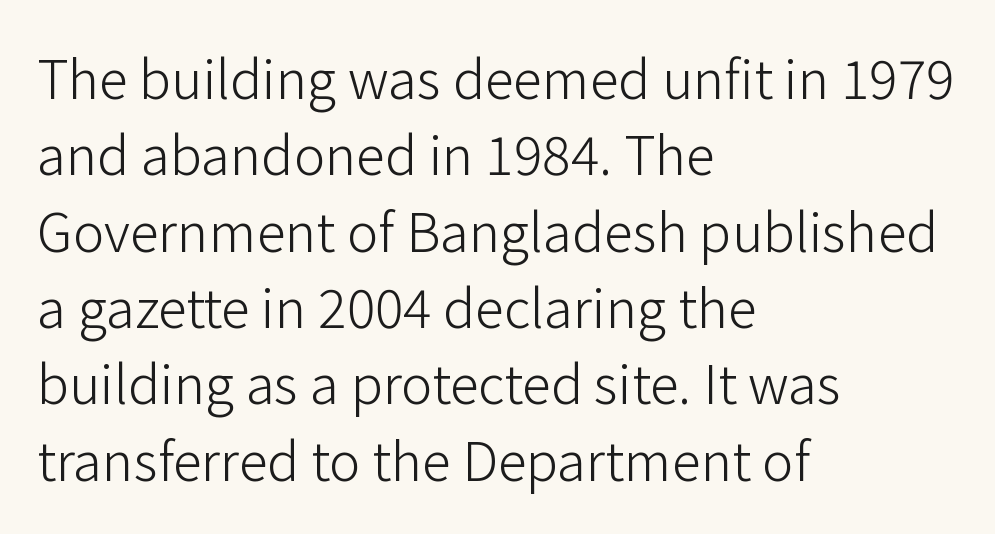
The image shows 53 px light sans-serif type, upright; set left-aligned, normal line spacing (1.44x), normal letter spacing, not underlined; low stroke contrast and a medium x-height.
